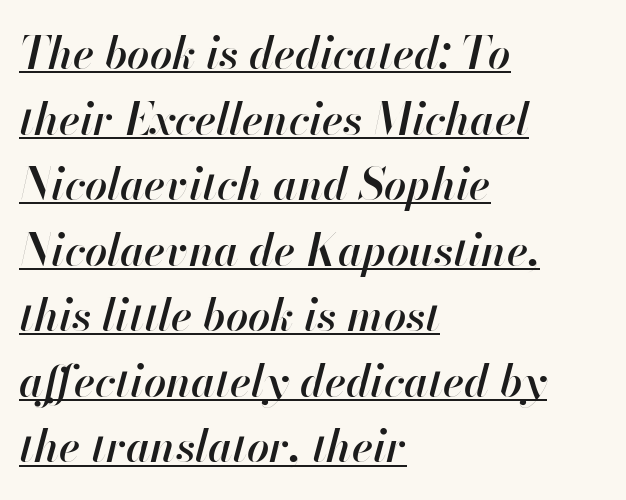
{"italic": "yes", "lean": "right", "slant_degrees": 13, "bold": "semi", "weight": "semibold", "width": "normal", "stroke_contrast": "high", "x_height": "small", "monospaced": "no", "underline": "yes", "align": "left", "line_spacing": "normal", "line_spacing_ratio": 1.49, "letter_spacing": "normal", "letter_spacing_em": 0.0, "glyph_px": 44}
